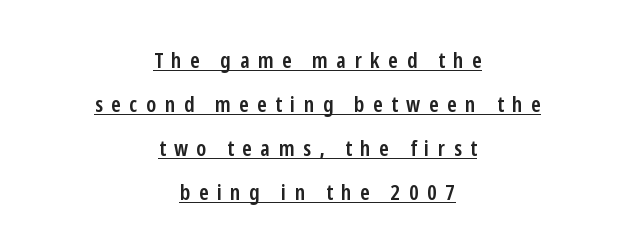
The horizontal fit of the characters is loose and conspicuously gappy. It's the straight-up-and-down kind of type. A baseline rule has been typeset under these characters. Students, this is semibold: more ink than regular, less than bold.
